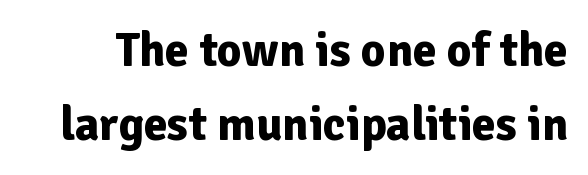
{"serif": "no", "italic": "no", "bold": "yes", "weight": "bold", "width": "normal", "stroke_contrast": "low", "x_height": "medium", "monospaced": "no", "underline": "no", "line_spacing": "normal", "line_spacing_ratio": 1.54, "letter_spacing": "normal", "letter_spacing_em": 0.0, "glyph_px": 48}
